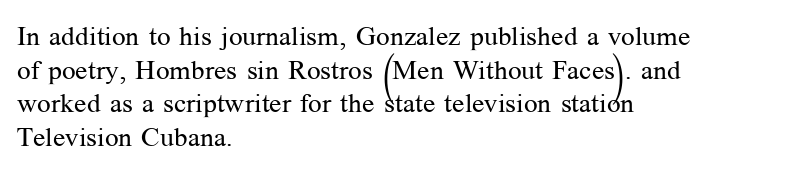
Q: Is the text bold? A: No.
Q: Is the text italic (slanted)? A: No, it is upright.
Q: Is the text underlined? A: No.
Q: How is the paragraph aligned? A: Left-aligned.
Q: Is the spacing between letters normal or unusually wide? A: Normal.
Q: Is the spacing between lines tight, normal or loose? A: Normal.
